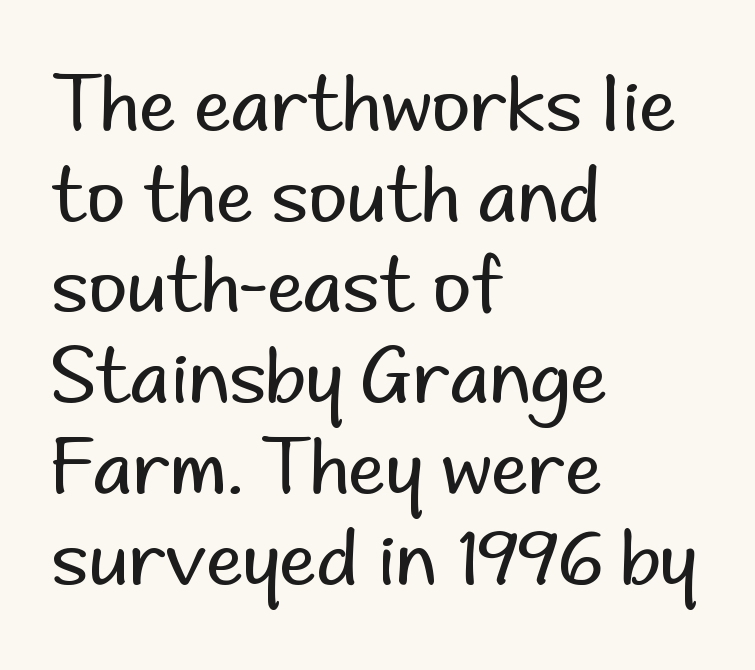
Compared with typical body copy, the letter spacing here is the same. Weight: in the light-to-regular range. Descenders are the only things crossing below the line. The typeface chosen for these lines omits serifs. The rendering uses natural spacing where letterforms have individual widths. The lettering holds an erect, upright posture throughout.
